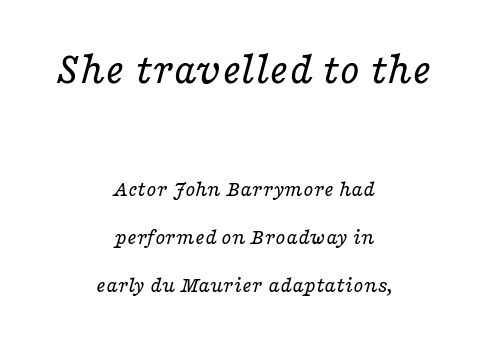
{"serif": "yes", "italic": "yes", "lean": "right", "slant_degrees": 16, "bold": "no", "weight": "regular", "width": "wide", "stroke_contrast": "low", "x_height": "medium", "monospaced": "no", "underline": "no", "align": "center", "line_spacing": "loose", "line_spacing_ratio": 2.09, "letter_spacing": "normal", "letter_spacing_em": 0.0, "larger_block": "first", "size_ratio": 2.0, "glyph_px": 46}
